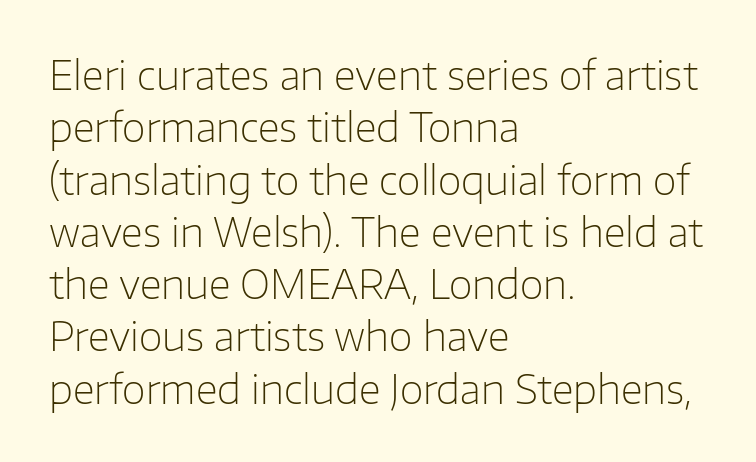
Q: Is the text bold? A: No.
Q: Is the text italic (slanted)? A: No, it is upright.
Q: Is the typeface a serif or a sans-serif typeface? A: Sans-serif.
Q: Is the text underlined? A: No.
Q: How is the paragraph aligned? A: Left-aligned.
Q: Is the spacing between letters normal or unusually wide? A: Normal.
Q: Is the spacing between lines tight, normal or loose? A: Normal.
Q: Width (condensed, normal, or wide)? A: Normal.
Q: Stroke contrast? A: Low.
Q: x-height? A: Medium.
Q: Monospaced? A: No.
